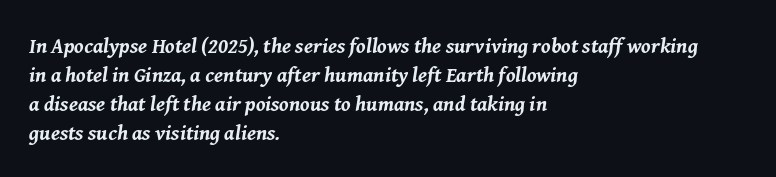
The image shows 21 px bold type, italic (leaning right); set left-aligned, normal line spacing (1.38x), normal letter spacing, not underlined.
